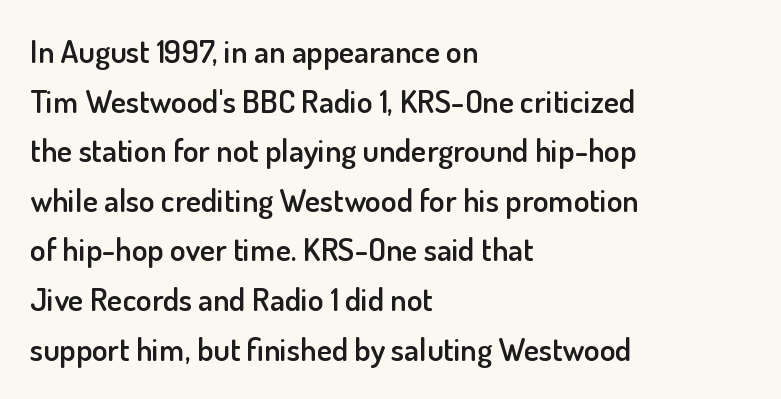
Letter spacing: default. If you drew a line through each stem, it would be perfectly vertical. These lines are set flush left with a ragged right edge. What's the leading like? Ordinary, nothing unusual.
